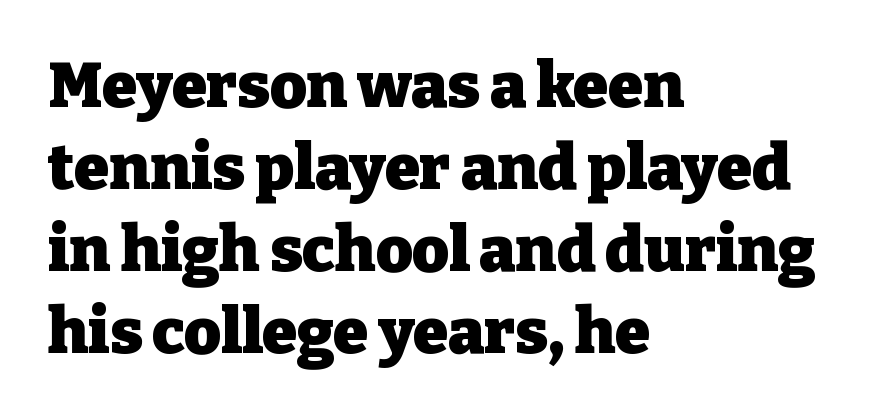
The image shows 63 px heavy serif type, upright; set left-aligned, normal line spacing (1.3x), normal letter spacing, not underlined; low stroke contrast and a medium x-height.
